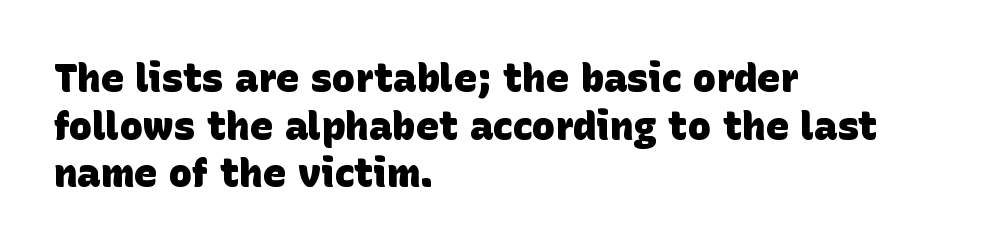
{"serif": "no", "bold": "yes", "weight": "heavy", "width": "normal", "stroke_contrast": "low", "x_height": "large", "monospaced": "no", "underline": "no", "align": "left", "line_spacing_ratio": 1.22, "letter_spacing": "normal", "letter_spacing_em": 0.0, "glyph_px": 39}
